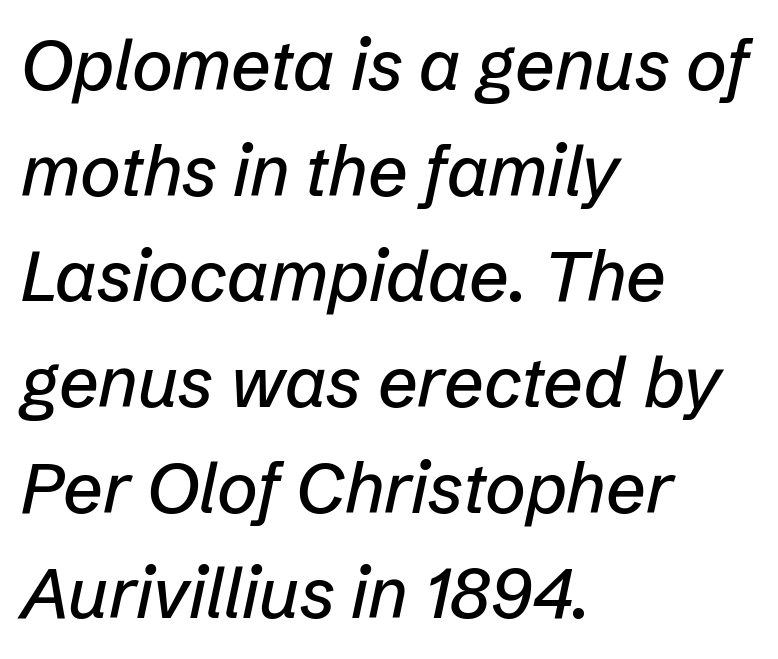
{"italic": "yes", "lean": "right", "slant_degrees": 12, "width": "normal", "stroke_contrast": "low", "x_height": "medium", "monospaced": "no", "underline": "no", "align": "left", "line_spacing": "normal", "line_spacing_ratio": 1.51, "letter_spacing": "normal", "letter_spacing_em": 0.0, "glyph_px": 70}
